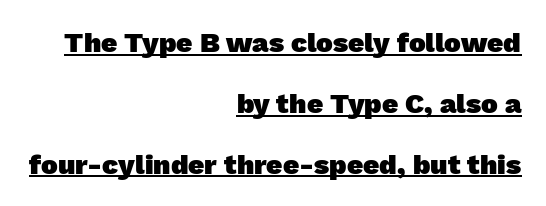
The image shows 28 px heavy sans-serif type; set right-aligned, loose line spacing (2.17x), normal letter spacing, underlined; low stroke contrast and a medium x-height.
